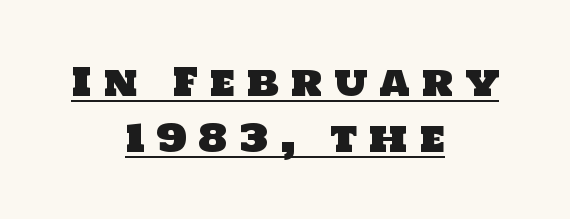
Compared with undecorated copy, this sample adds a rule below the words. Normally led — the rows are evenly, conventionally spaced. There is plenty of visible air inserted between adjacent glyphs. Centered paragraph, ragged on both sides.
